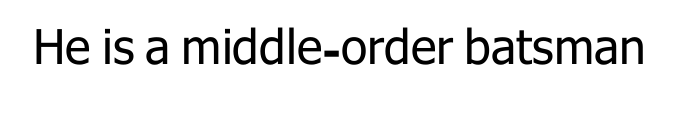
{"serif": "no", "italic": "no", "bold": "no", "weight": "regular", "width": "normal", "stroke_contrast": "low", "x_height": "medium", "monospaced": "no", "underline": "no", "letter_spacing": "normal", "letter_spacing_em": 0.0, "glyph_px": 48}
